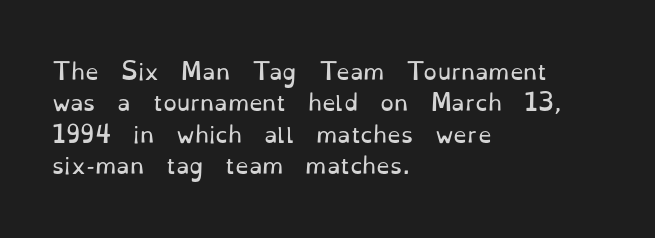
{"italic": "no", "bold": "no", "underline": "no", "align": "left", "line_spacing": "normal", "line_spacing_ratio": 1.43, "letter_spacing": "normal", "letter_spacing_em": 0.0, "glyph_px": 22}
